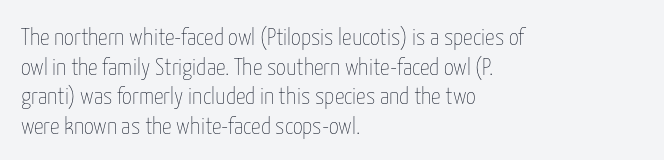
The image shows 24 px text type, upright; set left-aligned, line spacing 1.23x, normal letter spacing, not underlined.
